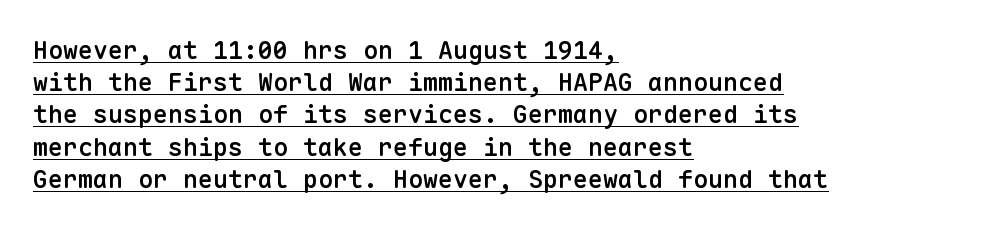
Q: Is the text bold? A: Semi-bold.
Q: Is the text italic (slanted)? A: No, it is upright.
Q: Is the text underlined? A: Yes.
Q: How is the paragraph aligned? A: Left-aligned.
Q: Is the spacing between letters normal or unusually wide? A: Normal.
Q: Is the spacing between lines tight, normal or loose? A: Normal.
